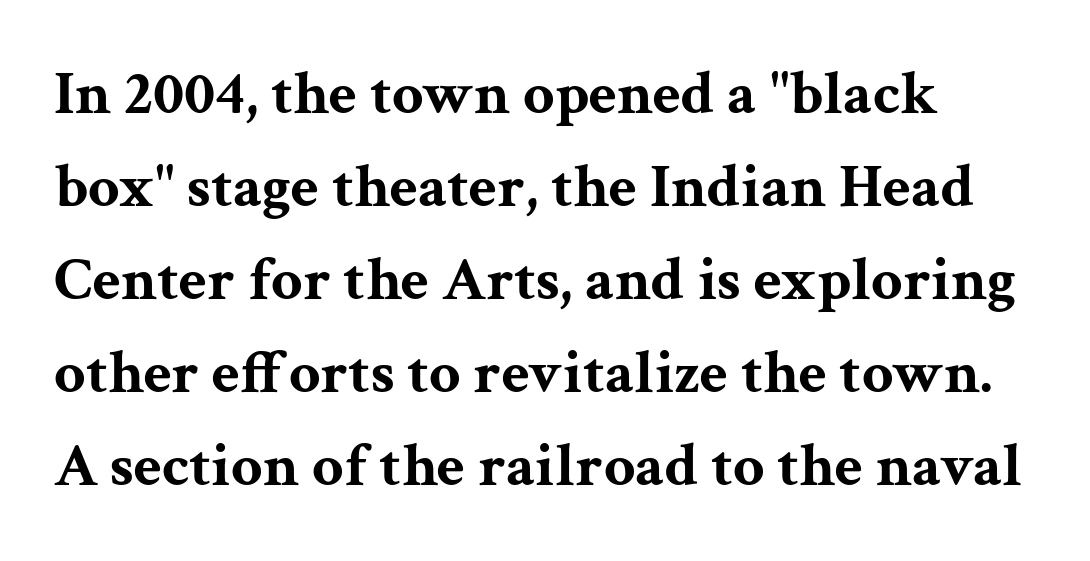
Here the designer chose a conventional face with non-uniform glyph widths. Any mark beneath the type? The region is blank. A typesetter would call this zero additional tracking. This sample uses a serif face. Vertically, the passage feels balanced, rows spaced as you'd expect. It's the straight-up-and-down kind of type.
